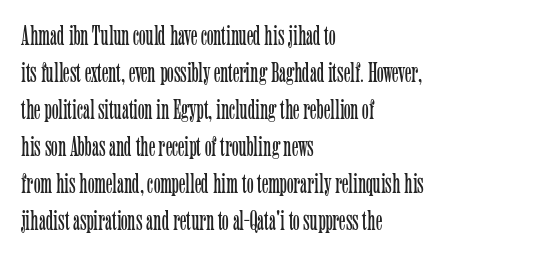
The image shows 28 px light, condensed serif type, upright; set left-aligned, normal line spacing (1.32x), normal letter spacing, not underlined; low stroke contrast and a medium x-height.
